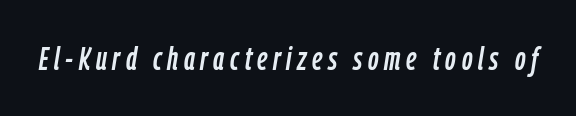
Q: Is the text italic (slanted)? A: Yes, it leans right by about 9 degrees.
Q: Is the text underlined? A: No.
Q: Width (condensed, normal, or wide)? A: Condensed.
Q: Stroke contrast? A: Low.
Q: x-height? A: Medium.
Q: Monospaced? A: No.
